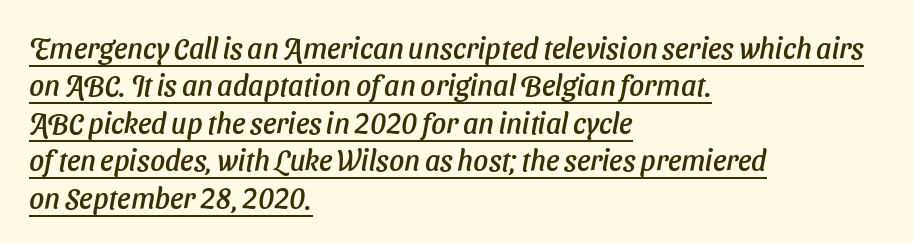
The image shows 29 px text type; set left-aligned, normal line spacing (1.29x), normal letter spacing, underlined; low stroke contrast and a medium x-height.
